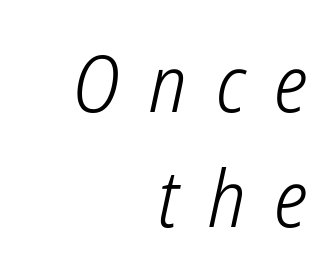
The image shows 79 px light, condensed sans-serif type; set right-aligned, normal line spacing (1.46x), unusually wide letter spacing (+0.37 em), not underlined; low stroke contrast and a medium x-height.
